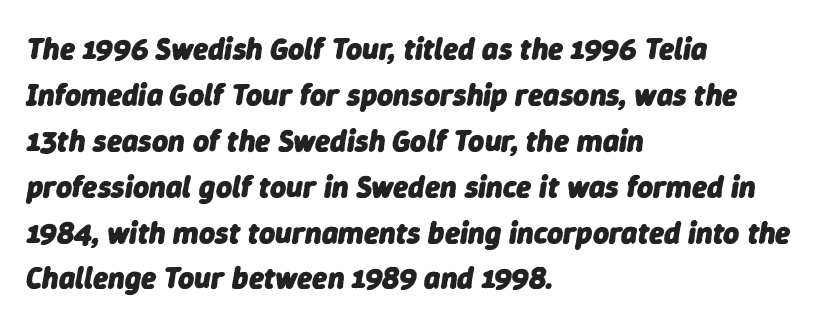
Spacing verdict: proportional, widths tailored to each character. In terms of leading, this rendering sits right in the middle. Where is the straight margin? On the left. The typography opts for an oblique posture over an upright one.
